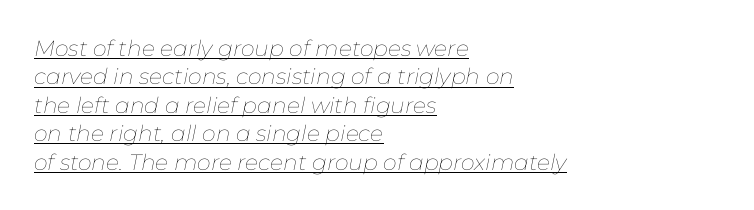
Q: Is the text bold? A: No.
Q: Is the text italic (slanted)? A: Yes, it leans right by about 11 degrees.
Q: Is the text underlined? A: Yes.
Q: How is the paragraph aligned? A: Left-aligned.
Q: Is the spacing between letters normal or unusually wide? A: Normal.
Q: Is the spacing between lines tight, normal or loose? A: Normal.
